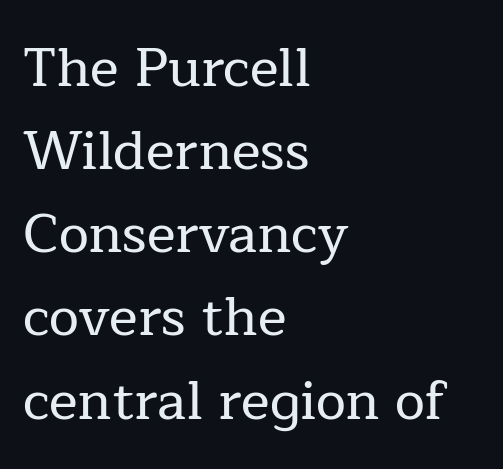
The image shows 54 px serif type, upright; set left-aligned, normal line spacing (1.54x), normal letter spacing, not underlined; low stroke contrast and a medium x-height.
